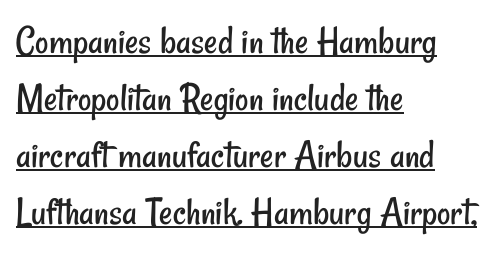
{"serif": "no", "bold": "no", "weight": "regular", "width": "condensed", "stroke_contrast": "low", "x_height": "small", "monospaced": "no", "underline": "yes", "align": "left", "line_spacing": "normal", "line_spacing_ratio": 1.39, "letter_spacing": "normal", "letter_spacing_em": 0.0, "glyph_px": 41}
